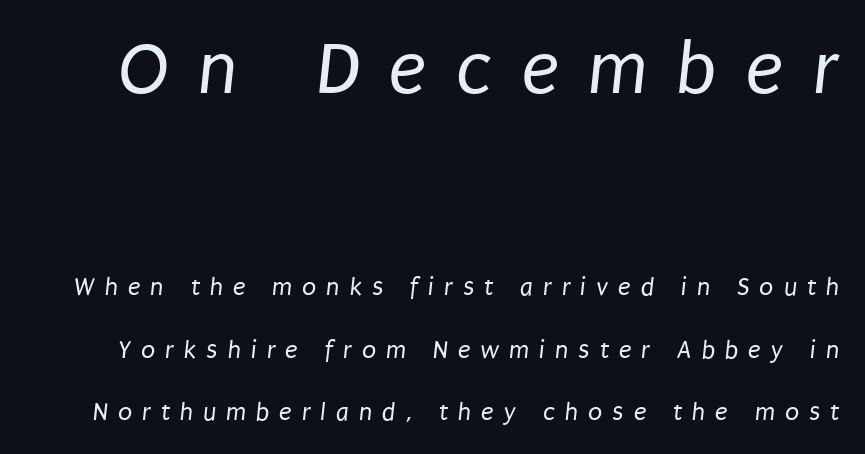
Q: Is the text bold? A: No.
Q: Is the typeface a serif or a sans-serif typeface? A: Sans-serif.
Q: Is the text underlined? A: No.
Q: Is the spacing between letters normal or unusually wide? A: Unusually wide.
Q: Is the spacing between lines tight, normal or loose? A: Loose.
Q: Which block of text is set in a larger size, the first (top) or the second (bottom)? A: The first (top) one.
Q: Width (condensed, normal, or wide)? A: Condensed.
Q: Stroke contrast? A: Low.
Q: x-height? A: Large.
Q: Monospaced? A: No.
